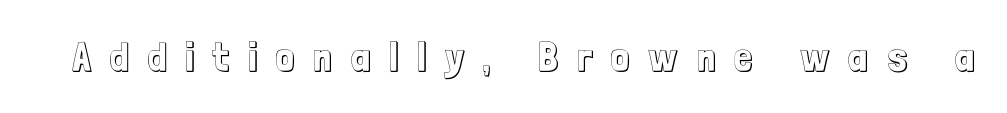
Q: Is the text italic (slanted)? A: No, it is upright.
Q: Is the text underlined? A: No.
Q: Is the spacing between letters normal or unusually wide? A: Unusually wide.
Q: Width (condensed, normal, or wide)? A: Condensed.
Q: x-height? A: Medium.
Q: Monospaced? A: No.
